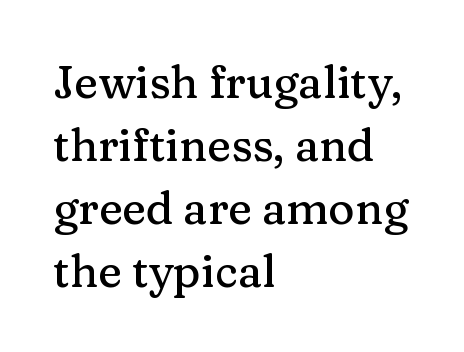
{"serif": "yes", "italic": "no", "width": "normal", "stroke_contrast": "medium", "x_height": "medium", "monospaced": "no", "underline": "no", "align": "left", "line_spacing": "normal", "line_spacing_ratio": 1.4, "letter_spacing": "normal", "letter_spacing_em": 0.0, "glyph_px": 45}
